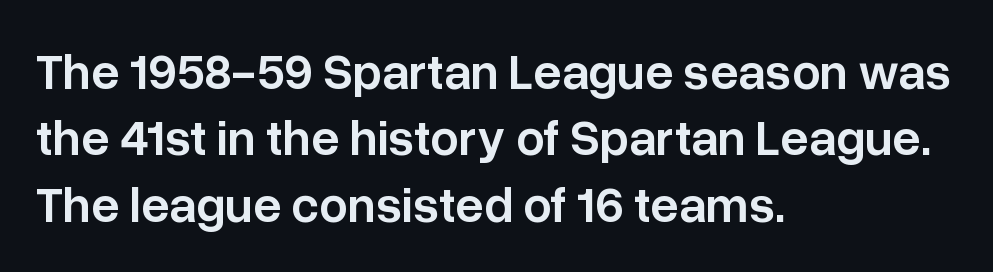
The image shows 50 px semibold sans-serif type, upright; set left-aligned, normal line spacing (1.33x), normal letter spacing, not underlined; low stroke contrast and a medium x-height.
